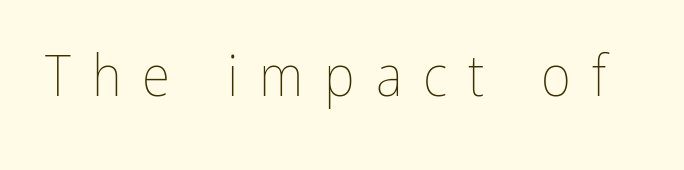
{"italic": "no", "bold": "no", "weight": "thin", "width": "condensed", "stroke_contrast": "low", "x_height": "medium", "monospaced": "no", "underline": "no", "letter_spacing": "wide", "letter_spacing_em": 0.36, "glyph_px": 58}
